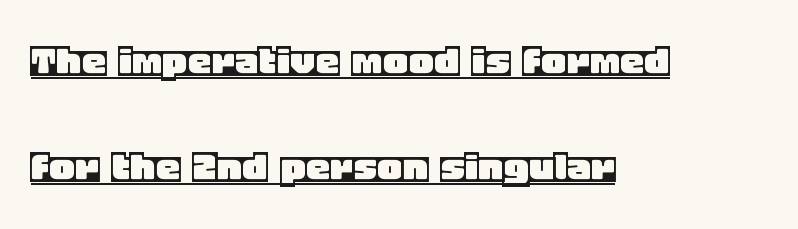
{"italic": "no", "width": "normal", "x_height": "large", "monospaced": "no", "underline": "yes", "align": "left", "line_spacing": "loose", "line_spacing_ratio": 2.21, "letter_spacing": "normal", "letter_spacing_em": 0.0, "glyph_px": 48}
